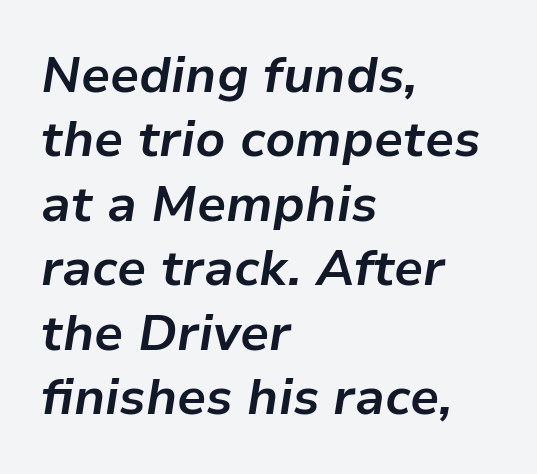
{"italic": "yes", "lean": "right", "slant_degrees": 9, "bold": "yes", "weight": "bold", "width": "normal", "stroke_contrast": "low", "x_height": "medium", "monospaced": "no", "underline": "no", "align": "left", "line_spacing": "normal", "line_spacing_ratio": 1.29, "letter_spacing": "normal", "letter_spacing_em": 0.0, "glyph_px": 50}
